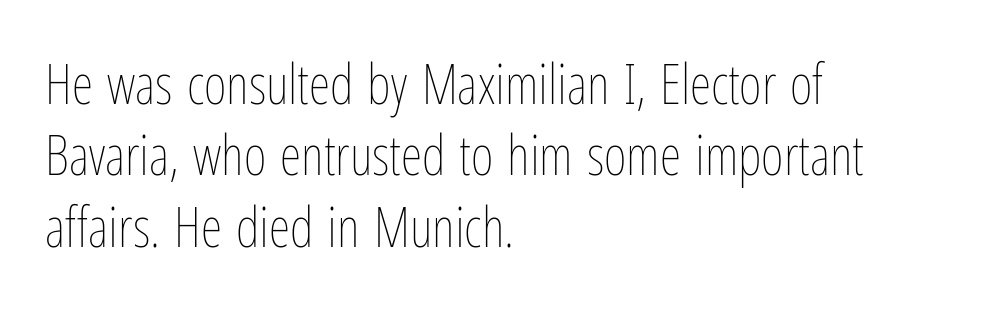
{"italic": "no", "bold": "no", "weight": "thin", "width": "condensed", "stroke_contrast": "low", "x_height": "medium", "monospaced": "no", "underline": "no", "align": "left", "line_spacing": "normal", "line_spacing_ratio": 1.3, "letter_spacing": "normal", "letter_spacing_em": 0.0, "glyph_px": 55}
